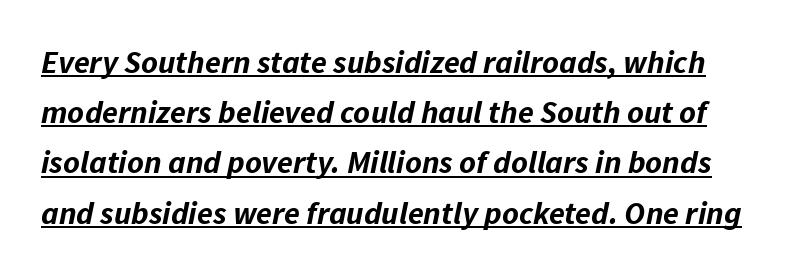
Q: Is the text bold? A: Yes.
Q: Is the text italic (slanted)? A: Yes, it leans right by about 11 degrees.
Q: Is the text underlined? A: Yes.
Q: Is the spacing between letters normal or unusually wide? A: Normal.
Q: Is the spacing between lines tight, normal or loose? A: Normal.
Q: Width (condensed, normal, or wide)? A: Normal.
Q: Stroke contrast? A: Low.
Q: x-height? A: Medium.
Q: Monospaced? A: No.
